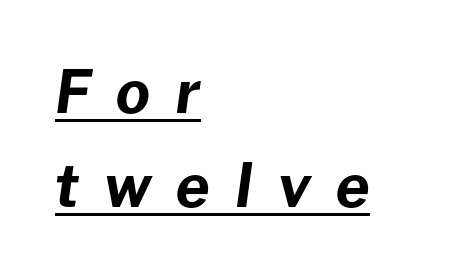
The image shows 59 px bold type, italic (leaning right); set left-aligned, normal line spacing (1.59x), unusually wide letter spacing (+0.43 em), underlined; low stroke contrast and a medium x-height.
